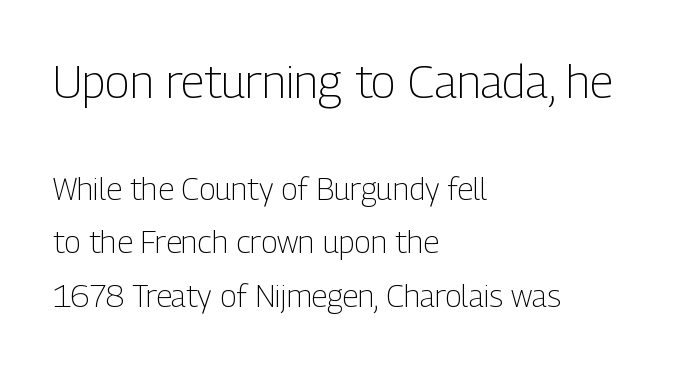
The specimen omits any rule beneath the text block's lines. When letters stand straight like this, we call the style roman or upright. No chunkiness to these letters — they're not bold. Size contrast runs from large at the top to small at the bottom. What stands out about the letter spacing? Nothing — it is the standard amount.
